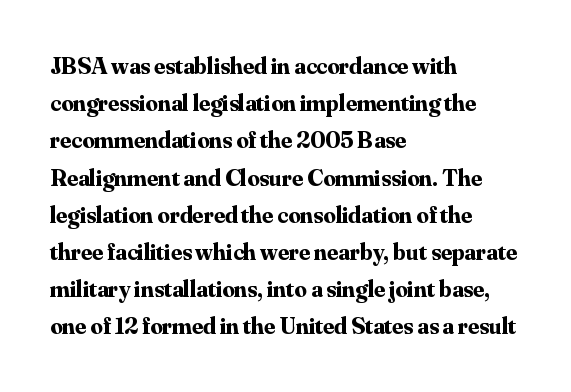
{"italic": "no", "bold": "yes", "underline": "no", "align": "left", "line_spacing": "normal", "line_spacing_ratio": 1.55, "letter_spacing": "normal", "letter_spacing_em": 0.0, "glyph_px": 24}
